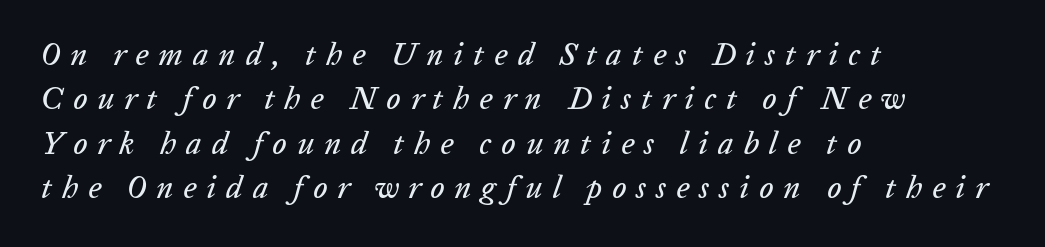
The image shows 31 px text type, italic (leaning right); set left-aligned, normal line spacing (1.43x), unusually wide letter spacing (+0.32 em), not underlined; low stroke contrast and a medium x-height.
